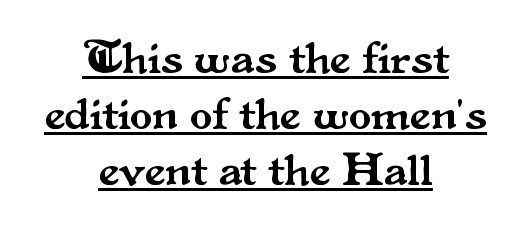
{"serif": "yes", "italic": "no", "width": "normal", "stroke_contrast": "medium", "x_height": "small", "monospaced": "no", "underline": "yes", "align": "center", "line_spacing_ratio": 1.22, "letter_spacing": "normal", "letter_spacing_em": 0.0, "glyph_px": 46}
